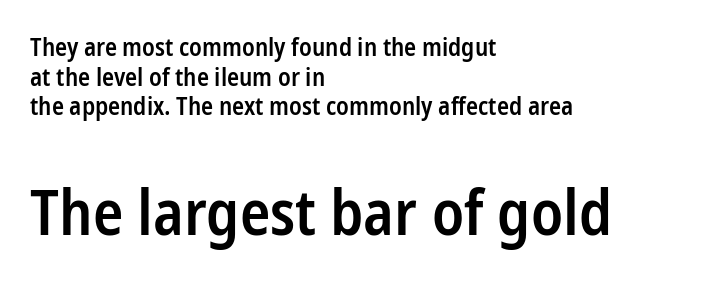
Does the type have serifs? No, each stem ends abruptly. Is the lower block the larger one? Yes — the lower block carries the bigger type. The gaps between neighbouring characters are ordinary and unremarkable. Letters rest on an invisible, unmarked baseline.
